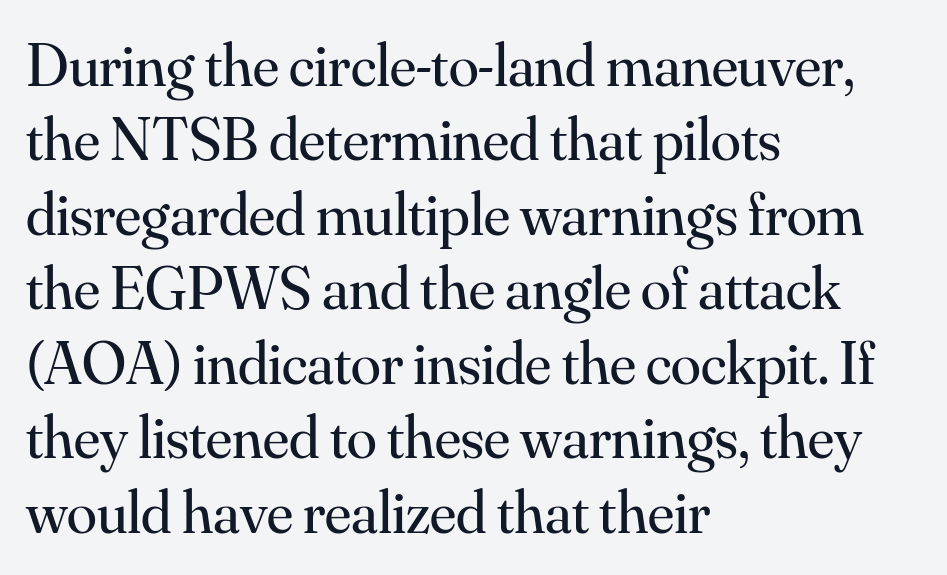
Compared with a typical body face, this is equally light or lighter still. I'd call this a serif setting — the letters wear small feet. The typesetter chose a ragged-right arrangement here. Between one letter and the next there's only the usual sliver of space. Spacing verdict: proportional, widths tailored to each character. Words float on clear page, feet unadorned.
